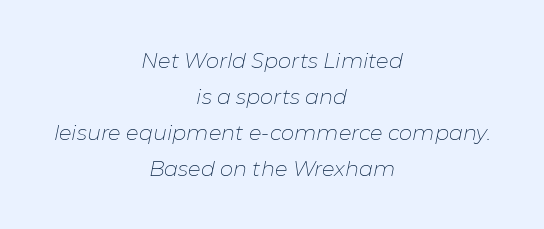
Counters stay open thanks to moderate or lighter strokes. The space directly below the letters is spotless. Rendered with sloped, italic letterforms. The passage shown has conventional tracking throughout. Both edges are ragged and mirror each other, which tells us the setting is centered.
